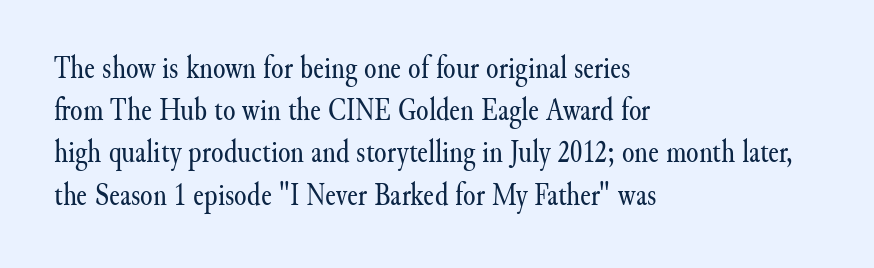
The image shows 32 px regular-weight serif type, upright; set left-aligned, normal line spacing (1.32x), normal letter spacing, not underlined; medium stroke contrast and a small x-height.
